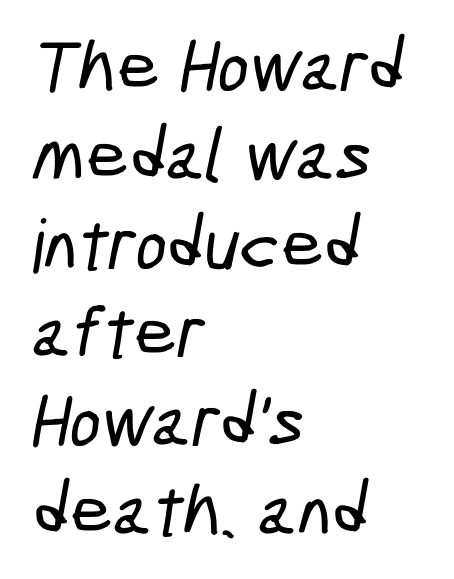
Q: Is the typeface a serif or a sans-serif typeface? A: Sans-serif.
Q: Is the text underlined? A: No.
Q: How is the paragraph aligned? A: Left-aligned.
Q: Is the spacing between letters normal or unusually wide? A: Normal.
Q: Width (condensed, normal, or wide)? A: Condensed.
Q: Stroke contrast? A: Low.
Q: x-height? A: Medium.
Q: Monospaced? A: No.
